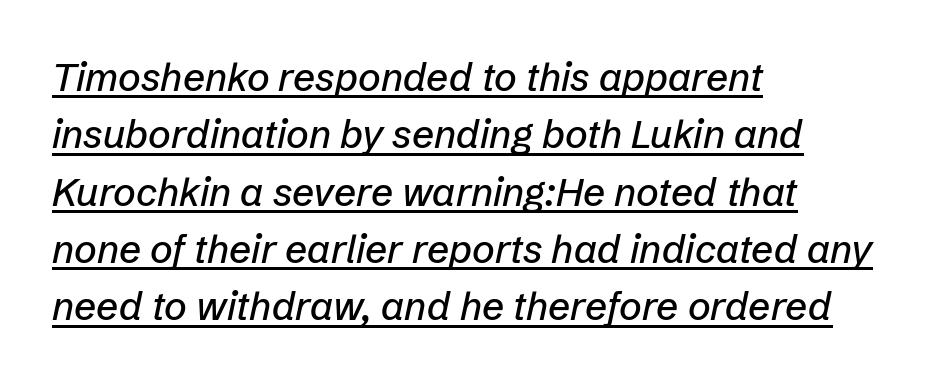
The image shows 39 px text type, italic (leaning right); set left-aligned, normal line spacing (1.47x), normal letter spacing, underlined; low stroke contrast and a medium x-height.
